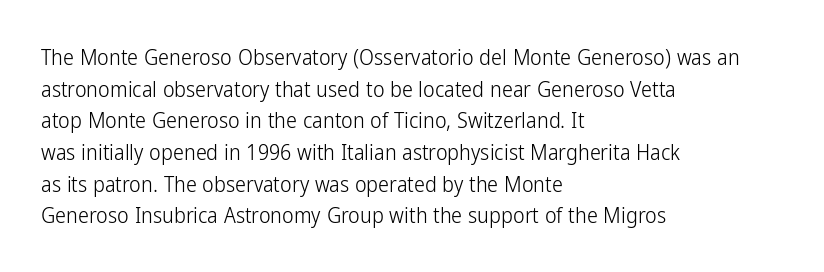
The image shows 22 px text type, upright; set left-aligned, normal line spacing (1.44x), normal letter spacing, not underlined.
